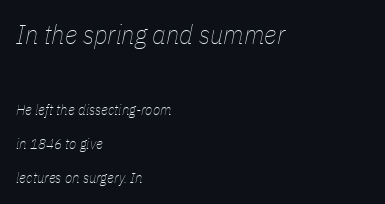
The compositor pushed each line to the left boundary. Stroke mass is kept to a normal reading level or below. Rule under the text: the space is simply empty. The font's italic variant was chosen for this text. Interline gaps are noticeably wide in this sample. Characters follow at the spacing the type designer built in.
